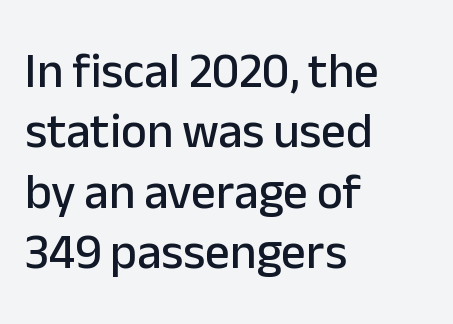
Letter spacing: default. Varying glyph widths throughout — classic text-font behaviour. No italicization has been applied; the sample stays upright. A bare baseline throughout the passage.
